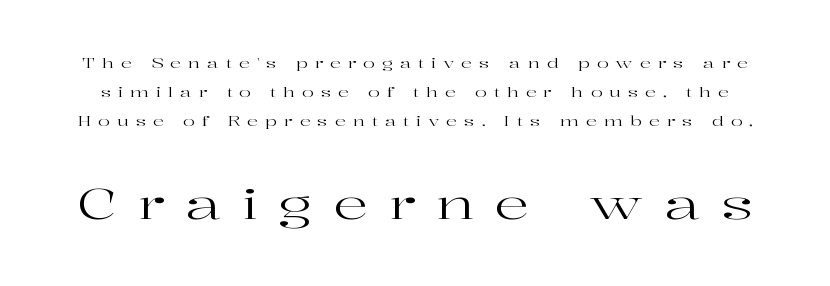
{"serif": "yes", "italic": "no", "bold": "no", "weight": "regular", "width": "wide", "stroke_contrast": "high", "x_height": "medium", "monospaced": "no", "underline": "no", "line_spacing": "loose", "line_spacing_ratio": 2.07, "letter_spacing": "wide", "letter_spacing_em": 0.48, "larger_block": "second", "size_ratio": 3.07, "glyph_px": 43}
